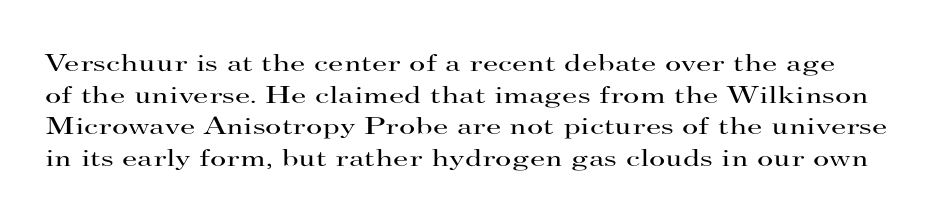
Q: Is the text bold? A: No.
Q: Is the text italic (slanted)? A: No, it is upright.
Q: Is the text underlined? A: No.
Q: Is the spacing between letters normal or unusually wide? A: Normal.
Q: Is the spacing between lines tight, normal or loose? A: Normal.
